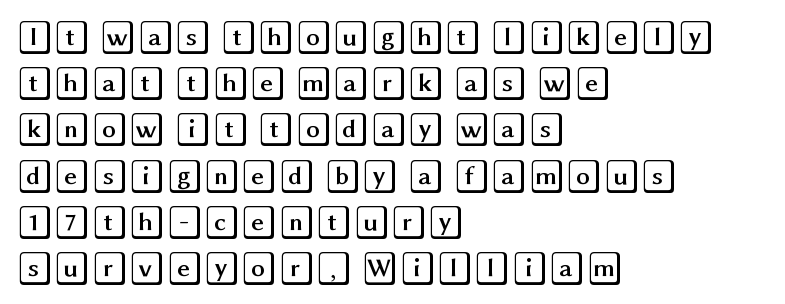
The image shows 34 px wide type, upright; set left-aligned, normal line spacing (1.36x), normal letter spacing, not underlined; a large x-height.
